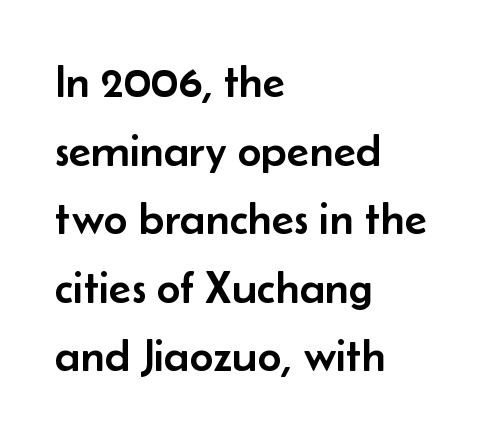
Q: Is the text italic (slanted)? A: No, it is upright.
Q: Is the typeface a serif or a sans-serif typeface? A: Sans-serif.
Q: Is the text underlined? A: No.
Q: How is the paragraph aligned? A: Left-aligned.
Q: Is the spacing between letters normal or unusually wide? A: Normal.
Q: Is the spacing between lines tight, normal or loose? A: Normal.
Q: Width (condensed, normal, or wide)? A: Normal.
Q: Stroke contrast? A: Low.
Q: x-height? A: Small.
Q: Monospaced? A: No.
